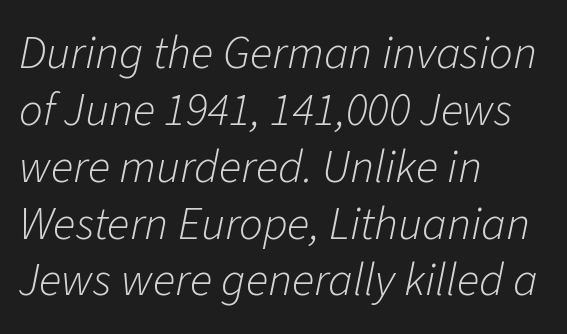
Q: Is the text bold? A: No.
Q: Is the text italic (slanted)? A: Yes, it leans right by about 11 degrees.
Q: Is the text underlined? A: No.
Q: How is the paragraph aligned? A: Left-aligned.
Q: Is the spacing between letters normal or unusually wide? A: Normal.
Q: Width (condensed, normal, or wide)? A: Normal.
Q: Stroke contrast? A: Low.
Q: x-height? A: Medium.
Q: Monospaced? A: No.
